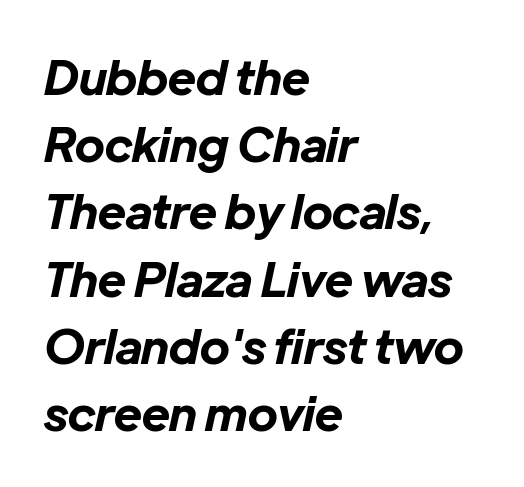
Q: Is the text bold? A: Yes.
Q: Is the text italic (slanted)? A: Yes, it leans right by about 12 degrees.
Q: Is the text underlined? A: No.
Q: How is the paragraph aligned? A: Left-aligned.
Q: Is the spacing between letters normal or unusually wide? A: Normal.
Q: Is the spacing between lines tight, normal or loose? A: Normal.
Q: Width (condensed, normal, or wide)? A: Normal.
Q: Stroke contrast? A: Low.
Q: x-height? A: Medium.
Q: Monospaced? A: No.
